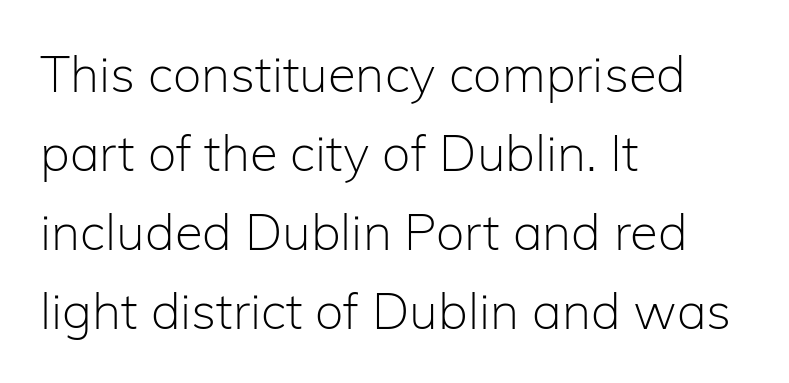
The letters advance in unequal steps, a hallmark of proportional type. Evenly set lines give the paragraph a standard silhouette. To sum up the face: it is a sans, with no serifs. Any mark beneath the type? The region is blank. The typesetter chose a ragged-right arrangement here. In terms of posture, this sample is upright.
